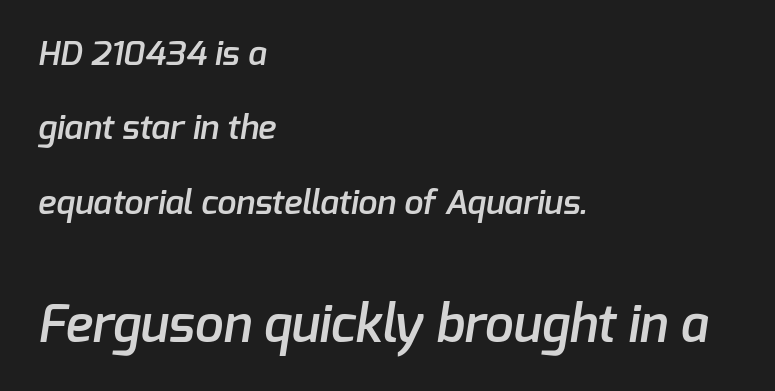
Q: Is the text bold? A: Semi-bold.
Q: Is the typeface a serif or a sans-serif typeface? A: Sans-serif.
Q: Is the text underlined? A: No.
Q: How is the paragraph aligned? A: Left-aligned.
Q: Is the spacing between letters normal or unusually wide? A: Normal.
Q: Is the spacing between lines tight, normal or loose? A: Loose.
Q: Which block of text is set in a larger size, the first (top) or the second (bottom)? A: The second (bottom) one.
Q: Width (condensed, normal, or wide)? A: Normal.
Q: Stroke contrast? A: Low.
Q: x-height? A: Medium.
Q: Monospaced? A: No.
